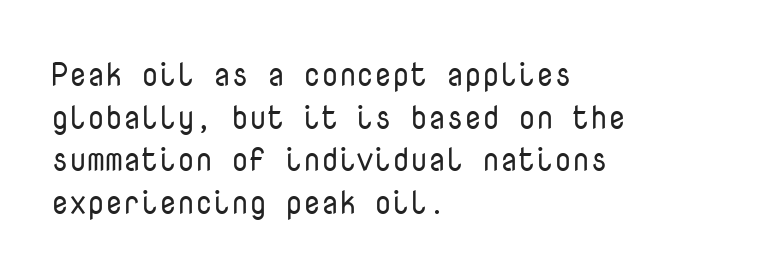
The image shows 32 px regular-weight sans-serif type, upright, monospaced; set left-aligned, normal line spacing (1.33x), normal letter spacing, not underlined; low stroke contrast and a medium x-height.
